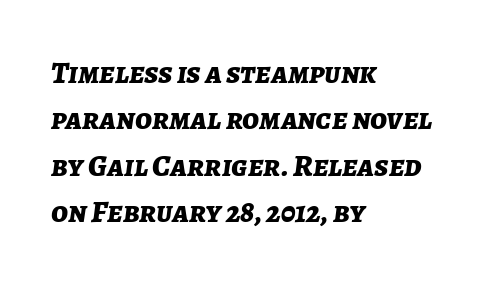
Q: Is the text bold? A: Yes.
Q: Is the text italic (slanted)? A: Yes, it leans right by about 7 degrees.
Q: Is the text underlined? A: No.
Q: How is the paragraph aligned? A: Left-aligned.
Q: Is the spacing between letters normal or unusually wide? A: Normal.
Q: Is the spacing between lines tight, normal or loose? A: Normal.
Q: Width (condensed, normal, or wide)? A: Normal.
Q: Stroke contrast? A: Low.
Q: x-height? A: Medium.
Q: Monospaced? A: No.
